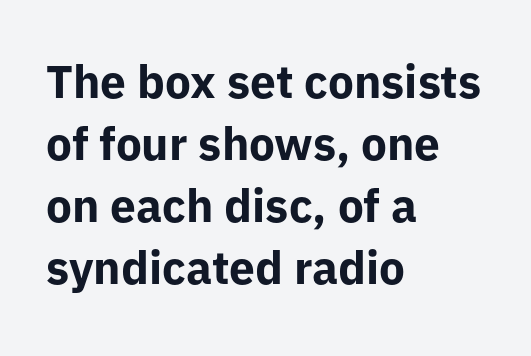
Q: Is the text bold? A: Yes.
Q: Is the text italic (slanted)? A: No, it is upright.
Q: Is the typeface a serif or a sans-serif typeface? A: Sans-serif.
Q: Is the text underlined? A: No.
Q: How is the paragraph aligned? A: Left-aligned.
Q: Is the spacing between letters normal or unusually wide? A: Normal.
Q: Is the spacing between lines tight, normal or loose? A: Normal.
Q: Width (condensed, normal, or wide)? A: Normal.
Q: Stroke contrast? A: Low.
Q: x-height? A: Medium.
Q: Monospaced? A: No.
